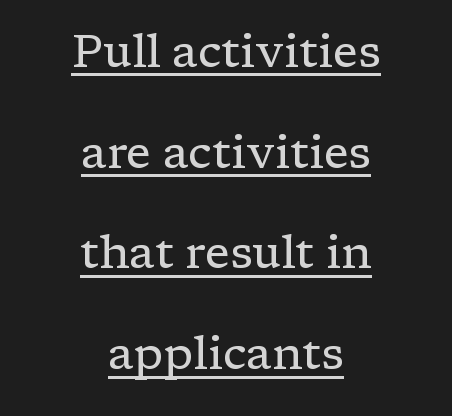
Do the characters align in a grid? No, the font is proportional. In CSS terms this would be text-align: center. The lettering holds an erect, upright posture throughout. No extra tracking has been applied to these lines. Each new line begins a long way beneath the previous one.
